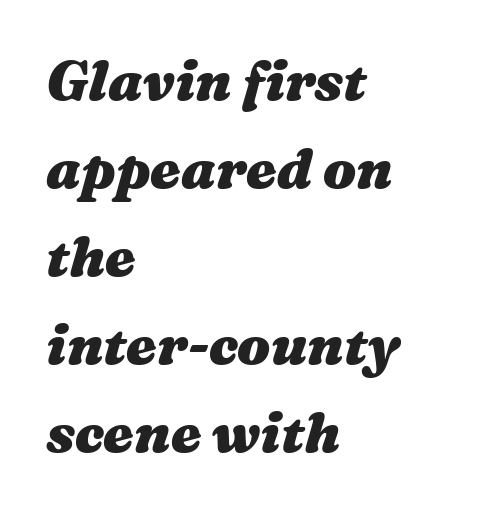
The zone under the glyphs is completely vacant. A typesetter would call this zero additional tracking. In terms of posture, this sample is oblique. Line beginnings align vertically; line endings do not.
